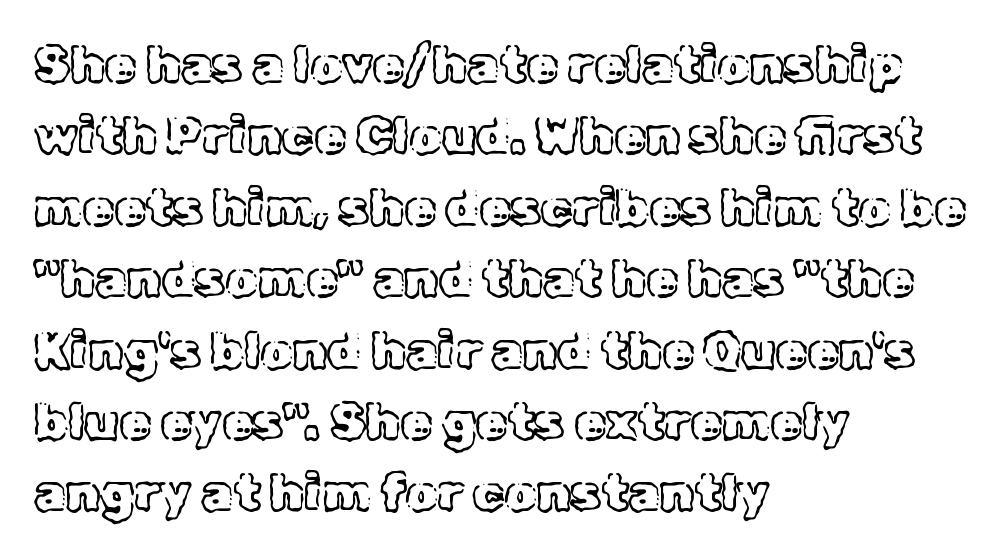
{"italic": "no", "width": "normal", "x_height": "medium", "monospaced": "no", "underline": "no", "align": "left", "line_spacing": "normal", "line_spacing_ratio": 1.4, "letter_spacing": "normal", "letter_spacing_em": 0.0, "glyph_px": 51}
